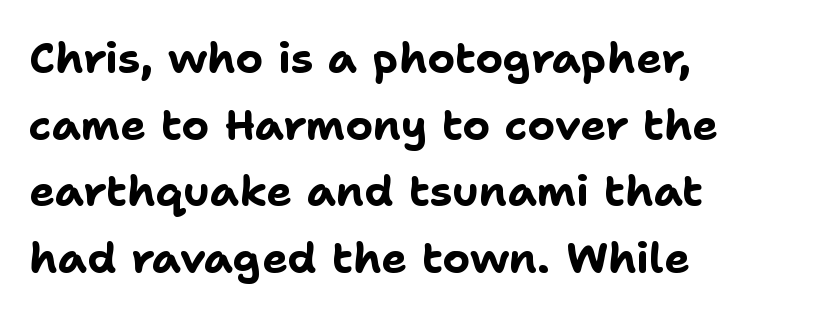
The image shows 43 px bold sans-serif type, upright; set left-aligned, normal line spacing (1.55x), normal letter spacing, not underlined; low stroke contrast and a medium x-height.
